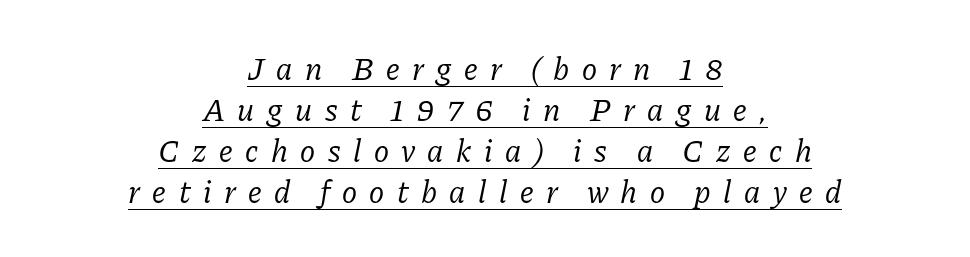
The image shows 32 px regular-weight serif type, italic (leaning right); set centered, normal line spacing (1.28x), unusually wide letter spacing (+0.39 em), underlined; low stroke contrast and a medium x-height.
